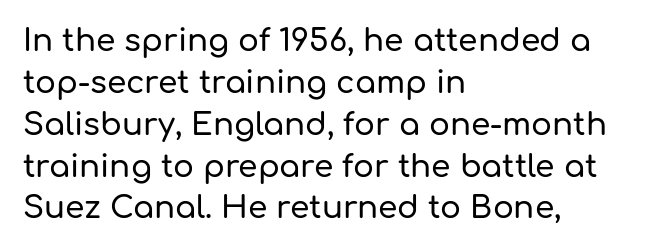
Each line starts at the same left margin while the right side varies. A typesetter would call this proportional, since set widths differ per character. Notice how descenders clear the ascenders below comfortably — that's standard leading. Descenders are the only things crossing below the line.
